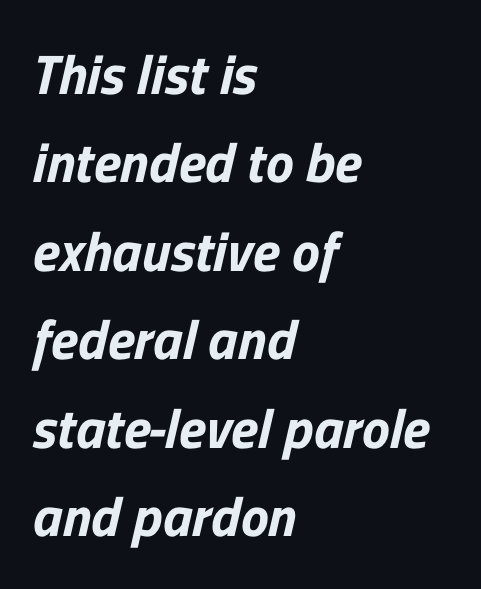
The image shows 56 px sans-serif type; set left-aligned, normal line spacing (1.58x), normal letter spacing, not underlined; low stroke contrast and a medium x-height.
